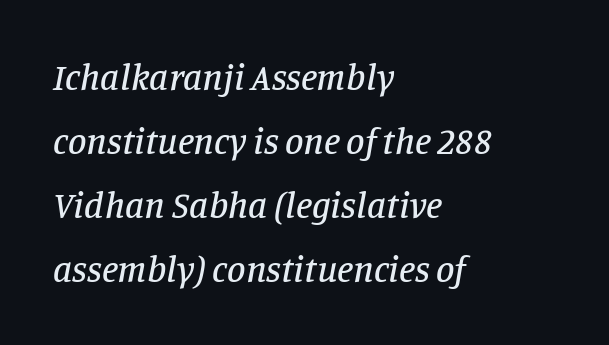
{"serif": "yes", "italic": "yes", "lean": "right", "slant_degrees": 11, "width": "normal", "stroke_contrast": "low", "x_height": "large", "monospaced": "no", "underline": "no", "align": "left", "line_spacing_ratio": 1.73, "letter_spacing": "normal", "letter_spacing_em": 0.0, "glyph_px": 37}
